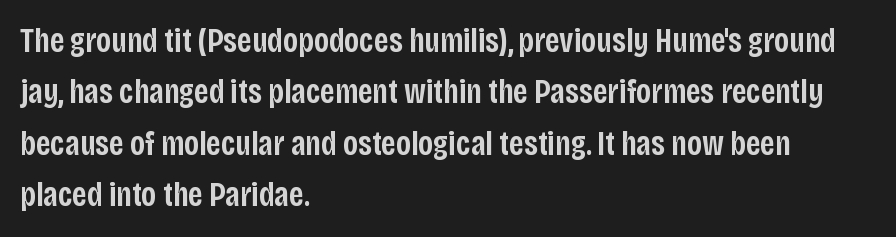
{"serif": "no", "italic": "no", "bold": "semi", "weight": "semibold", "width": "condensed", "stroke_contrast": "low", "x_height": "large", "monospaced": "no", "underline": "no", "align": "left", "line_spacing": "normal", "line_spacing_ratio": 1.51, "letter_spacing": "normal", "letter_spacing_em": 0.0, "glyph_px": 34}
